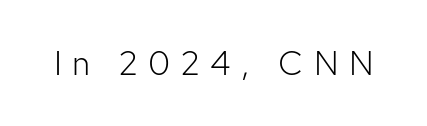
The image shows 34 px light sans-serif type, upright; set unusually wide letter spacing (+0.31 em), not underlined; low stroke contrast and a medium x-height.
